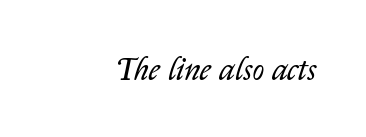
You could call the tracking neutral — neither tight nor loose. This sample uses an oblique cut, with every glyph tilted off the vertical. A bare baseline throughout the passage. The face used here is proportionally spaced, like ordinary book or web type.
